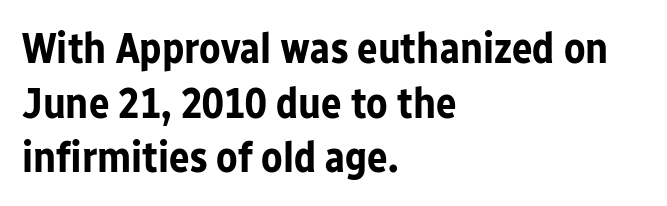
Look at the bottom of the vertical strokes: they stop flat, with no serifs. Alignment: flush left. Horizontal bands of white between lines are of average thickness. Think of a printed novel: that variable character pitch is what you see here.
